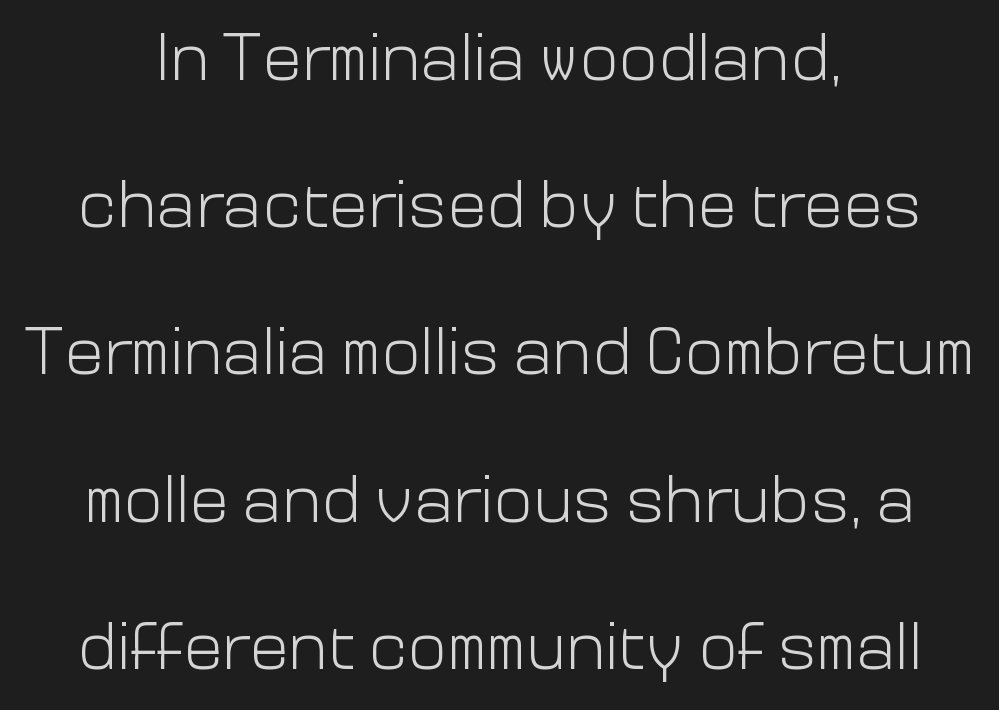
The image shows 66 px light sans-serif type, upright; set centered, loose line spacing (2.23x), normal letter spacing, not underlined; low stroke contrast and a medium x-height.
